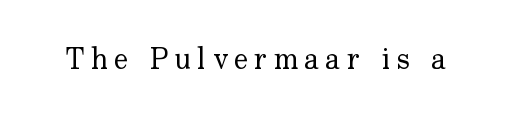
{"serif": "yes", "italic": "no", "bold": "no", "weight": "regular", "width": "normal", "stroke_contrast": "low", "x_height": "small", "monospaced": "no", "underline": "no", "letter_spacing": "wide", "letter_spacing_em": 0.21, "glyph_px": 30}
